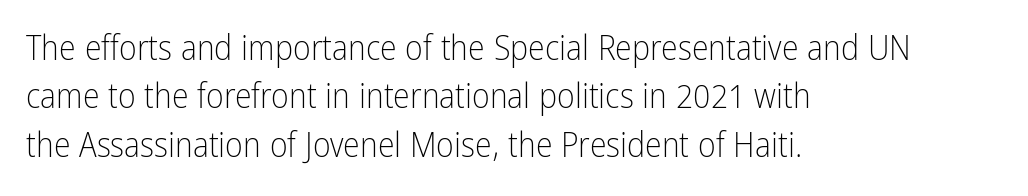
Q: Is the text bold? A: No.
Q: Is the text italic (slanted)? A: No, it is upright.
Q: Is the typeface a serif or a sans-serif typeface? A: Sans-serif.
Q: Is the text underlined? A: No.
Q: How is the paragraph aligned? A: Left-aligned.
Q: Is the spacing between letters normal or unusually wide? A: Normal.
Q: Is the spacing between lines tight, normal or loose? A: Normal.
Q: Width (condensed, normal, or wide)? A: Condensed.
Q: Stroke contrast? A: Low.
Q: x-height? A: Medium.
Q: Monospaced? A: No.
